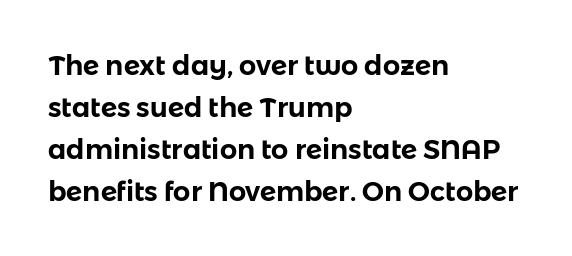
Q: Is the text italic (slanted)? A: No, it is upright.
Q: Is the text underlined? A: No.
Q: How is the paragraph aligned? A: Left-aligned.
Q: Is the spacing between letters normal or unusually wide? A: Normal.
Q: Is the spacing between lines tight, normal or loose? A: Normal.
